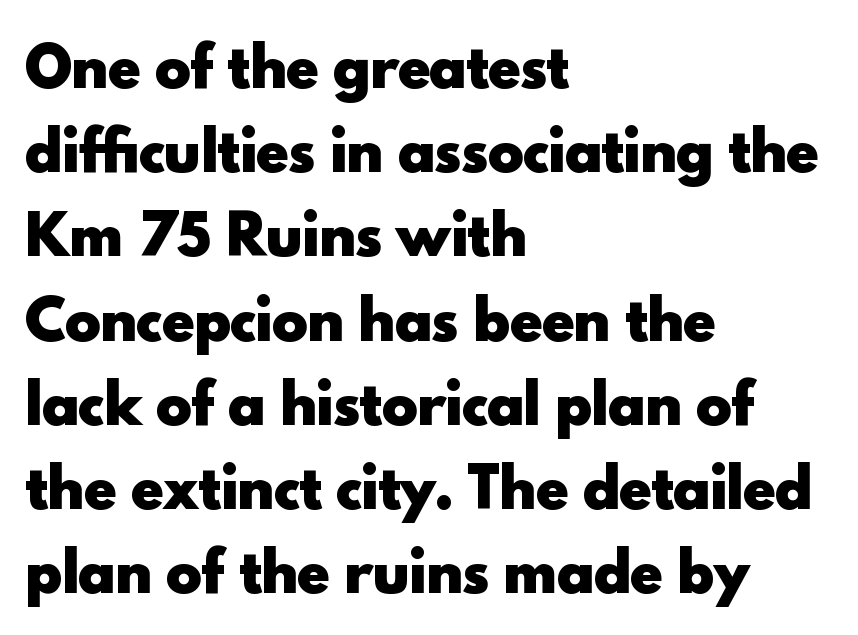
Typeset ragged right — the left edge is the straight one. Normally led — the rows are evenly, conventionally spaced. The face used here is rendered with its standard letterfit. The letters are bold, with thick, heavy strokes. Do the letters lean? They stand straight.
